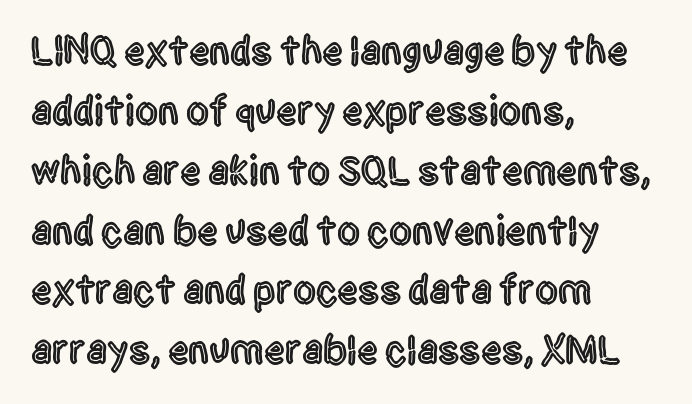
The rendering shows plain stroke endings on the letterforms — a sans-serif design. The passage shown is not underscored anywhere. A classic flush-left, rag-right setting is used for this passage. Posture: upright roman. Here the designer chose a conventional face with non-uniform glyph widths.
